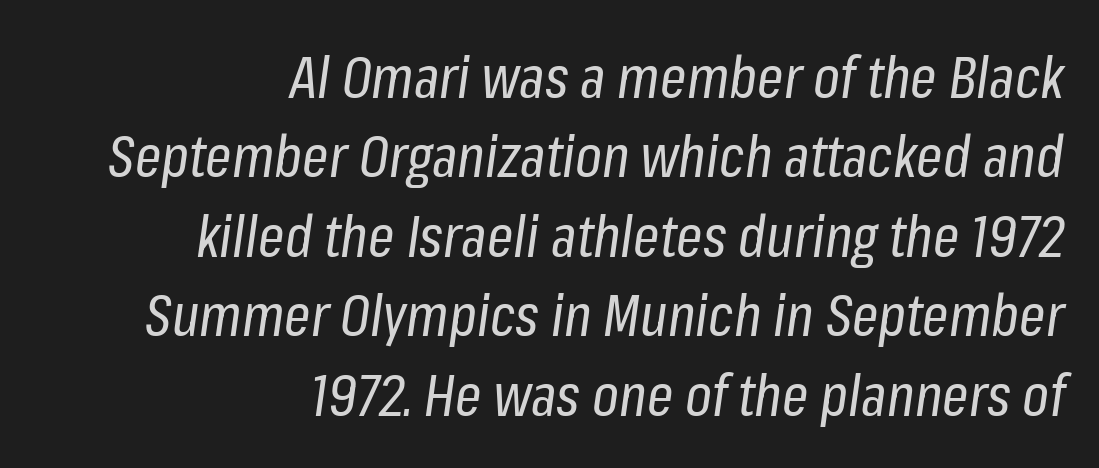
The space beneath each line is pristine and unruled. Looks like regular typesetting: each glyph gets only the width it needs. Ink coverage per letter is moderate at most. A typesetter would call this leading conventional body-copy spacing. Inter-character spacing is left at the font's built-in metrics.
